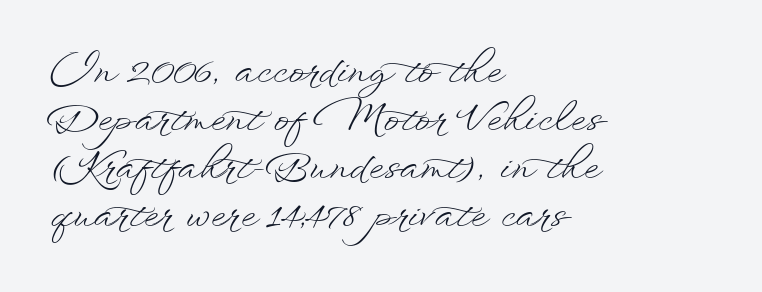
{"bold": "no", "weight": "light", "width": "wide", "stroke_contrast": "low", "x_height": "small", "monospaced": "no", "underline": "no", "align": "left", "line_spacing": "normal", "line_spacing_ratio": 1.26, "letter_spacing": "normal", "letter_spacing_em": 0.0, "glyph_px": 38}
